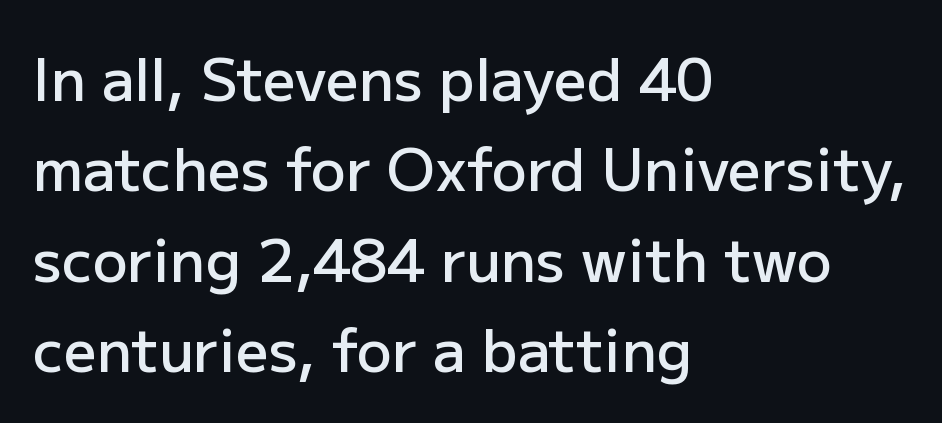
{"serif": "no", "italic": "no", "bold": "semi", "weight": "semibold", "width": "normal", "stroke_contrast": "low", "x_height": "medium", "monospaced": "no", "underline": "no", "align": "left", "line_spacing": "normal", "line_spacing_ratio": 1.56, "letter_spacing": "normal", "letter_spacing_em": 0.0, "glyph_px": 58}
